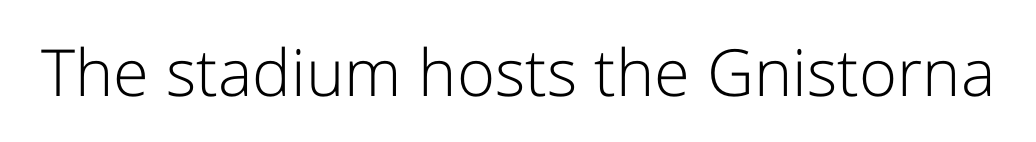
The image shows 65 px light sans-serif type, upright; set normal letter spacing, not underlined; low stroke contrast and a medium x-height.
